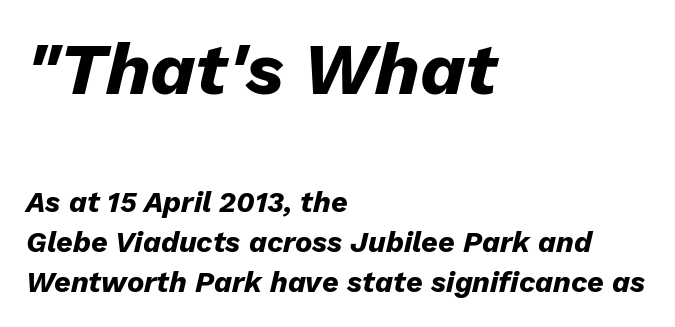
{"italic": "yes", "lean": "right", "slant_degrees": 13, "bold": "yes", "weight": "heavy", "width": "normal", "stroke_contrast": "low", "x_height": "medium", "monospaced": "no", "underline": "no", "align": "left", "line_spacing": "normal", "line_spacing_ratio": 1.38, "letter_spacing": "normal", "letter_spacing_em": 0.0, "larger_block": "first", "size_ratio": 2.52, "glyph_px": 73}
